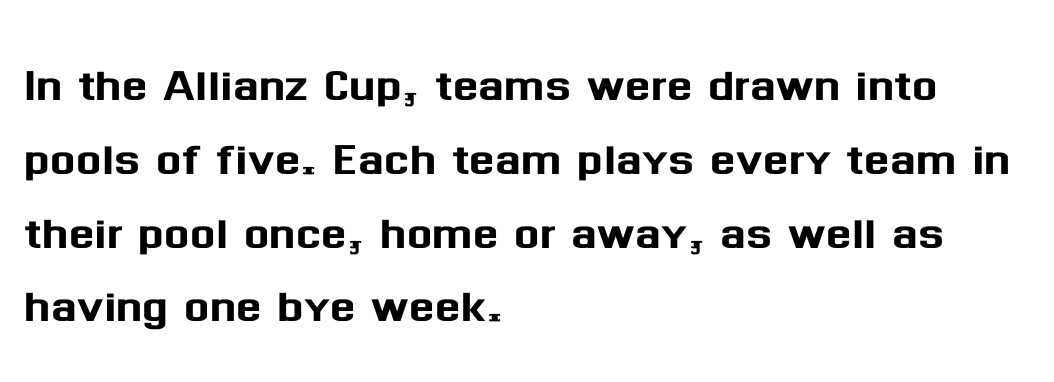
In terms of letterform style, serifs are entirely absent. Layout note: lines flush left. Nothing unusual about the tracking: characters are spaced as the font intends. The gap between lines stays unmarked.
